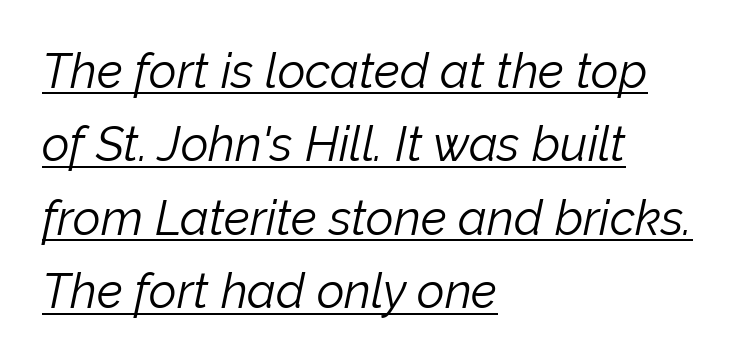
{"italic": "yes", "lean": "right", "slant_degrees": 12, "bold": "no", "weight": "light", "width": "normal", "stroke_contrast": "low", "x_height": "medium", "monospaced": "no", "underline": "yes", "align": "left", "line_spacing": "normal", "line_spacing_ratio": 1.53, "letter_spacing": "normal", "letter_spacing_em": 0.0, "glyph_px": 48}
